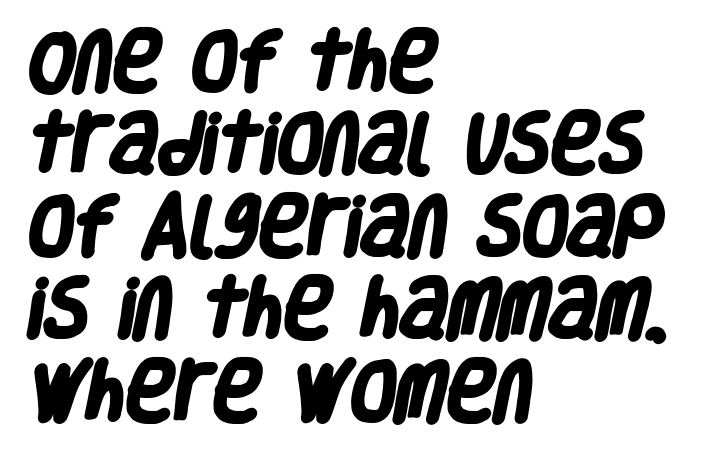
The image shows 66 px heavy, condensed sans-serif type; set left-aligned, normal line spacing (1.25x), normal letter spacing, not underlined; low stroke contrast and a large x-height.
